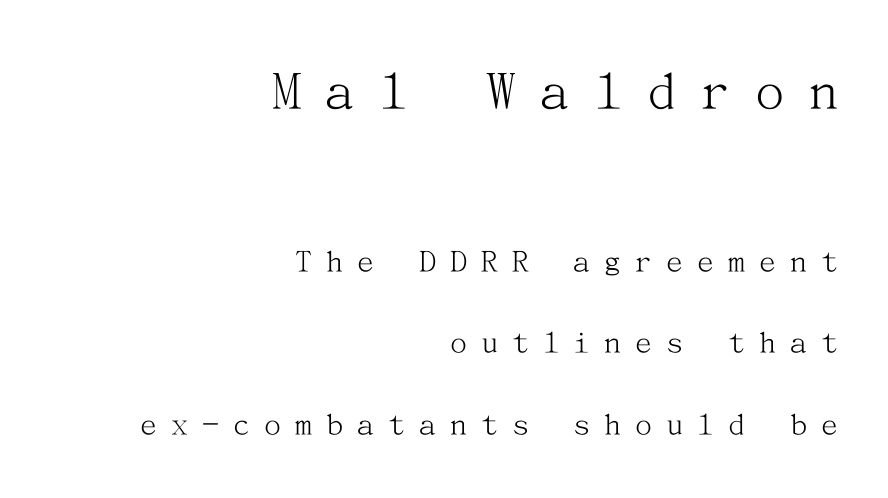
The image shows 59 px light serif type, upright; set right-aligned, loose line spacing (2.39x), unusually wide letter spacing (+0.41 em), not underlined; the first (top) block is 1.74x larger; medium stroke contrast and a medium x-height.
